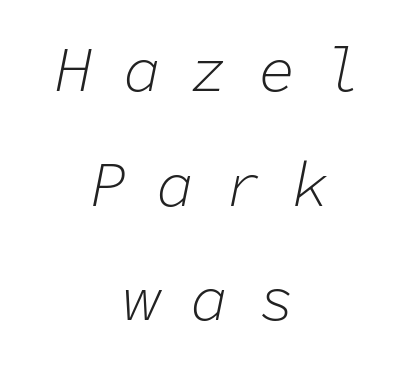
{"italic": "yes", "lean": "right", "slant_degrees": 11, "bold": "no", "weight": "light", "width": "normal", "stroke_contrast": "low", "x_height": "medium", "monospaced": "yes", "underline": "no", "align": "center", "line_spacing_ratio": 1.82, "letter_spacing": "wide", "letter_spacing_em": 0.47, "glyph_px": 63}
